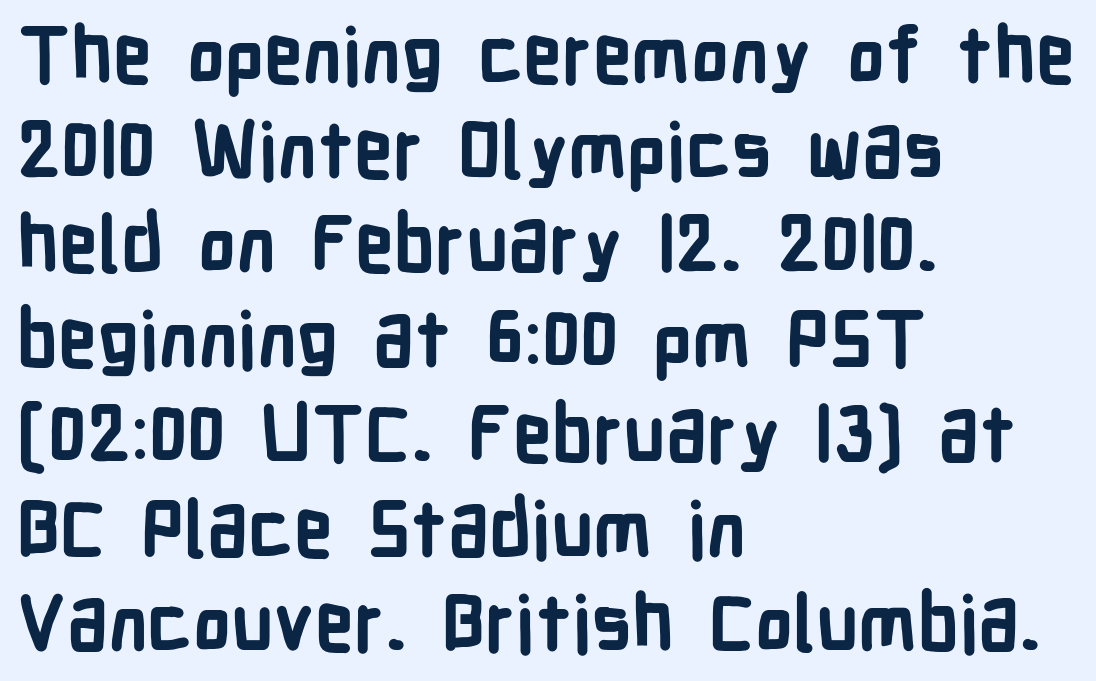
The image shows 77 px bold, condensed sans-serif type, upright; set left-aligned, line spacing 1.23x, normal letter spacing, not underlined; low stroke contrast and a medium x-height.
